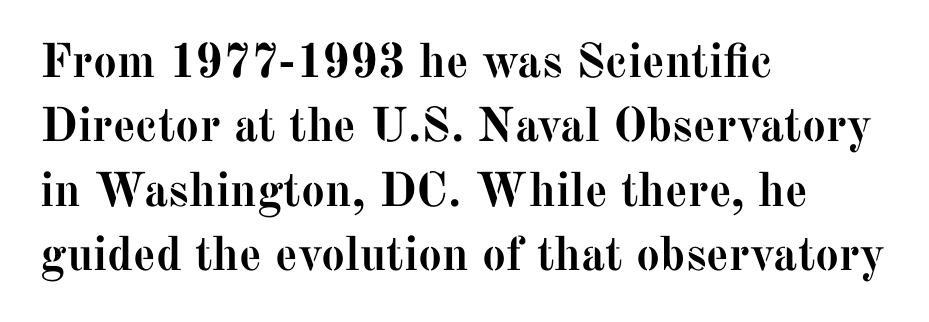
Q: Is the text bold? A: Yes.
Q: Is the text italic (slanted)? A: No, it is upright.
Q: Is the typeface a serif or a sans-serif typeface? A: Serif.
Q: Is the text underlined? A: No.
Q: How is the paragraph aligned? A: Left-aligned.
Q: Is the spacing between letters normal or unusually wide? A: Normal.
Q: Is the spacing between lines tight, normal or loose? A: Normal.
Q: Width (condensed, normal, or wide)? A: Normal.
Q: Stroke contrast? A: Medium.
Q: x-height? A: Medium.
Q: Monospaced? A: No.
